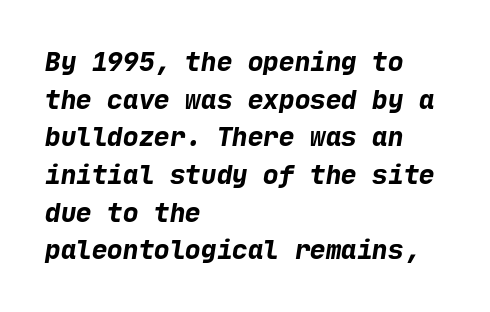
Q: Is the text bold? A: Yes.
Q: Is the text underlined? A: No.
Q: How is the paragraph aligned? A: Left-aligned.
Q: Is the spacing between letters normal or unusually wide? A: Normal.
Q: Is the spacing between lines tight, normal or loose? A: Normal.
